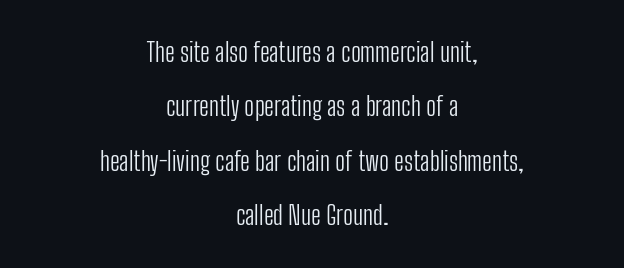
The image shows 26 px text type, upright; set centered, loose line spacing (2.09x), normal letter spacing, not underlined.
